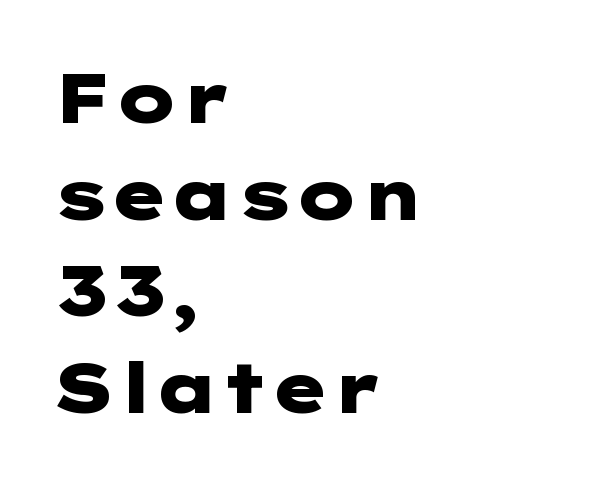
Horizontal alignment here is leftward, the default for most running prose. Pretty heavy lettering here — definitely bold. Examine the stroke ends and you'll find no serifs. Does the lettering tilt? It doesn't — this is upright. The gaps between neighbouring characters are ordinary and unremarkable. Each row of text sits above clean, open space.
